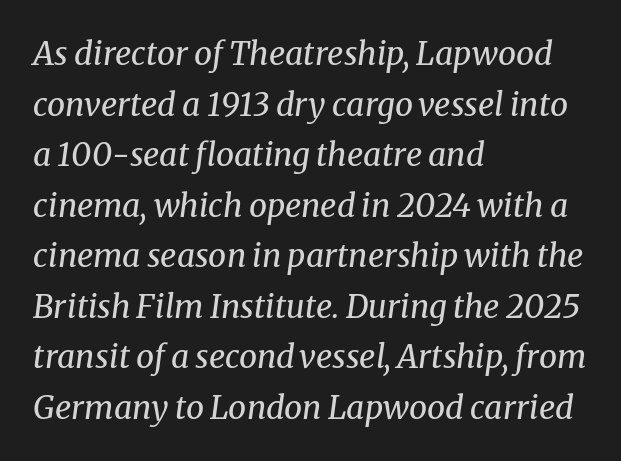
Q: Is the text bold? A: No.
Q: Is the text italic (slanted)? A: Yes, it leans right by about 8 degrees.
Q: Is the typeface a serif or a sans-serif typeface? A: Serif.
Q: Is the text underlined? A: No.
Q: How is the paragraph aligned? A: Left-aligned.
Q: Is the spacing between letters normal or unusually wide? A: Normal.
Q: Is the spacing between lines tight, normal or loose? A: Normal.
Q: Width (condensed, normal, or wide)? A: Normal.
Q: Stroke contrast? A: Medium.
Q: x-height? A: Medium.
Q: Monospaced? A: No.
